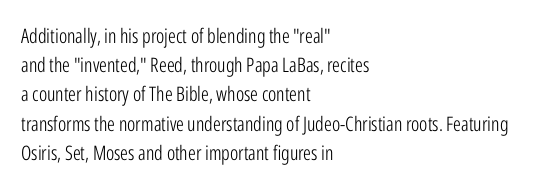
{"italic": "no", "bold": "no", "underline": "no", "align": "left", "line_spacing": "normal", "line_spacing_ratio": 1.46, "letter_spacing": "normal", "letter_spacing_em": 0.0, "glyph_px": 20}
